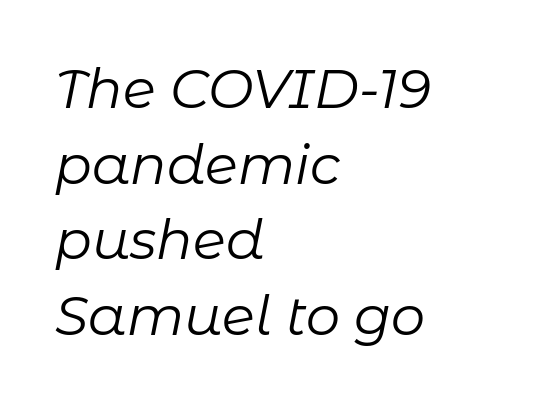
Q: Is the text bold? A: No.
Q: Is the text italic (slanted)? A: Yes, it leans right by about 11 degrees.
Q: Is the text underlined? A: No.
Q: How is the paragraph aligned? A: Left-aligned.
Q: Is the spacing between letters normal or unusually wide? A: Normal.
Q: Is the spacing between lines tight, normal or loose? A: Normal.
Q: Width (condensed, normal, or wide)? A: Normal.
Q: Stroke contrast? A: Low.
Q: x-height? A: Medium.
Q: Monospaced? A: No.
